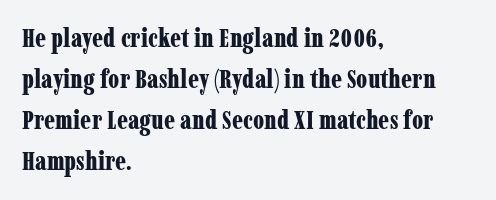
{"italic": "no", "bold": "yes", "underline": "no", "align": "left", "line_spacing": "normal", "line_spacing_ratio": 1.58, "letter_spacing": "normal", "letter_spacing_em": 0.0, "glyph_px": 26}
